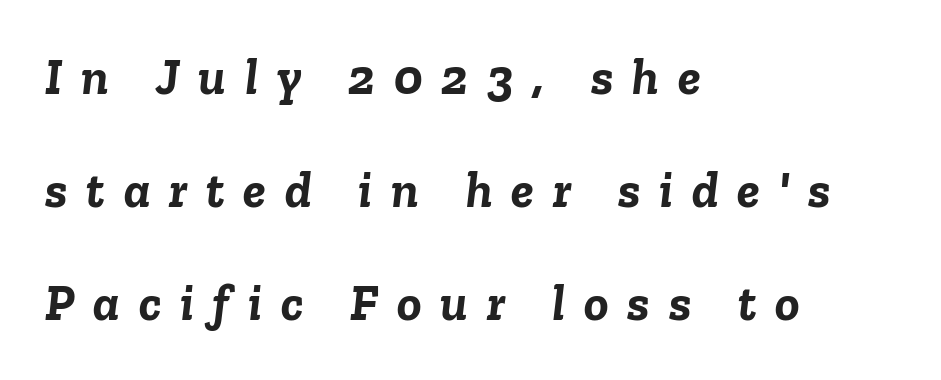
Notice how the stems are inclined rather than vertical — that's the hallmark of italics. Check under the words: just untouched page. Line spacing here is loose. Tracking value appears strongly positive — letters spread wide. Is this a fixed-width face? No — the glyphs have proportional, varying widths.
